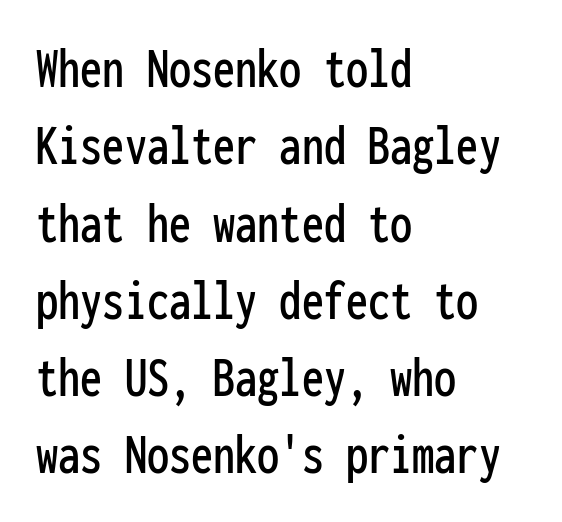
Q: Is the text italic (slanted)? A: No, it is upright.
Q: Is the typeface a serif or a sans-serif typeface? A: Sans-serif.
Q: Is the text underlined? A: No.
Q: How is the paragraph aligned? A: Left-aligned.
Q: Is the spacing between letters normal or unusually wide? A: Normal.
Q: Is the spacing between lines tight, normal or loose? A: Normal.
Q: Width (condensed, normal, or wide)? A: Condensed.
Q: Stroke contrast? A: Low.
Q: x-height? A: Medium.
Q: Monospaced? A: Yes.
